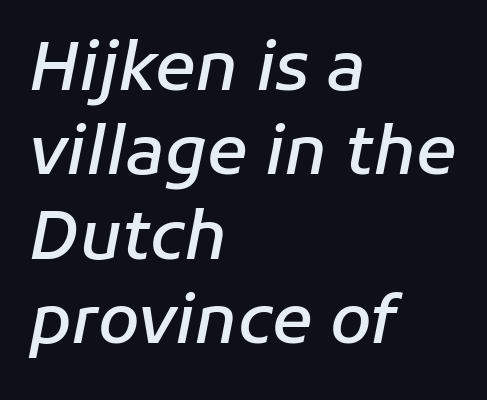
Q: Is the text bold? A: Semi-bold.
Q: Is the text italic (slanted)? A: Yes, it leans right by about 11 degrees.
Q: Is the text underlined? A: No.
Q: How is the paragraph aligned? A: Left-aligned.
Q: Is the spacing between letters normal or unusually wide? A: Normal.
Q: Is the spacing between lines tight, normal or loose? A: Normal.
Q: Width (condensed, normal, or wide)? A: Normal.
Q: Stroke contrast? A: Low.
Q: x-height? A: Medium.
Q: Monospaced? A: No.
